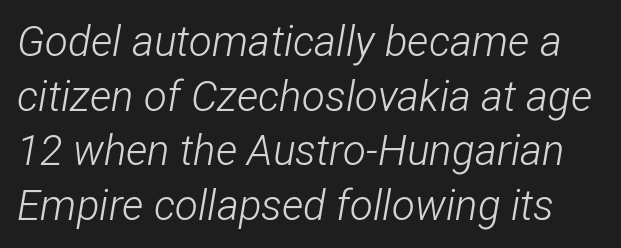
The image shows 42 px light, condensed type, italic (leaning right); set normal line spacing (1.3x), normal letter spacing, not underlined; low stroke contrast and a medium x-height.
